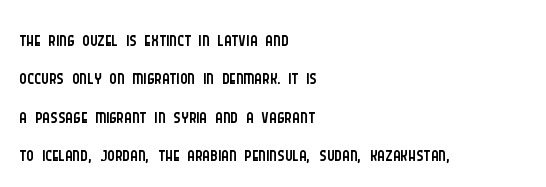
The image shows 29 px light, condensed sans-serif type, upright; set left-aligned, normal line spacing (1.32x), normal letter spacing, not underlined; low stroke contrast and a large x-height.
